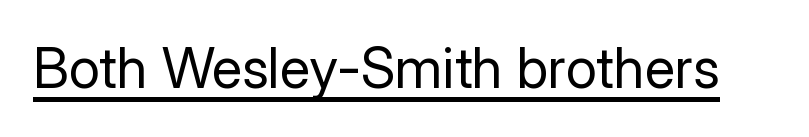
{"serif": "no", "italic": "no", "bold": "no", "weight": "regular", "width": "normal", "stroke_contrast": "low", "x_height": "medium", "monospaced": "no", "underline": "yes", "letter_spacing": "normal", "letter_spacing_em": 0.0, "glyph_px": 56}
